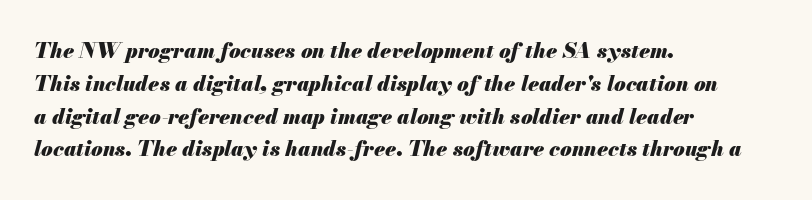
{"italic": "yes", "lean": "right", "slant_degrees": 13, "bold": "yes", "underline": "no", "align": "left", "line_spacing": "normal", "line_spacing_ratio": 1.56, "letter_spacing": "normal", "letter_spacing_em": 0.0, "glyph_px": 21}
